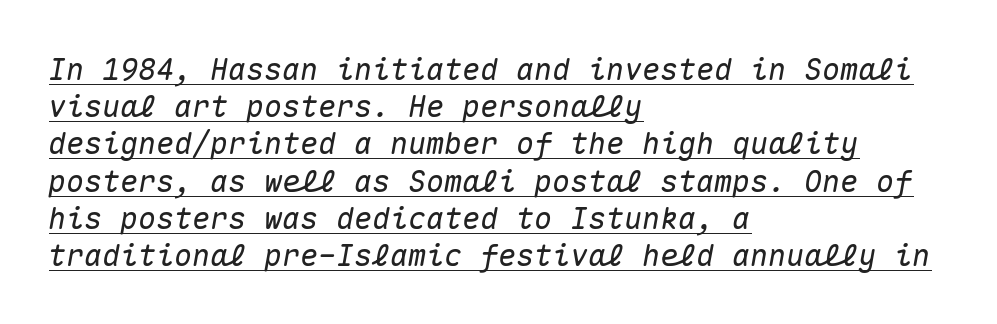
When letters slant like this, we call the style italic. The ragged edge is on the right, which tells us the setting is flush left. Words appear dense and cohesive because spacing is normal. A continuous stroke trails under the words, as in a hyperlink. Every character here occupies the same horizontal width, giving the sample a typewriter-like rhythm.
